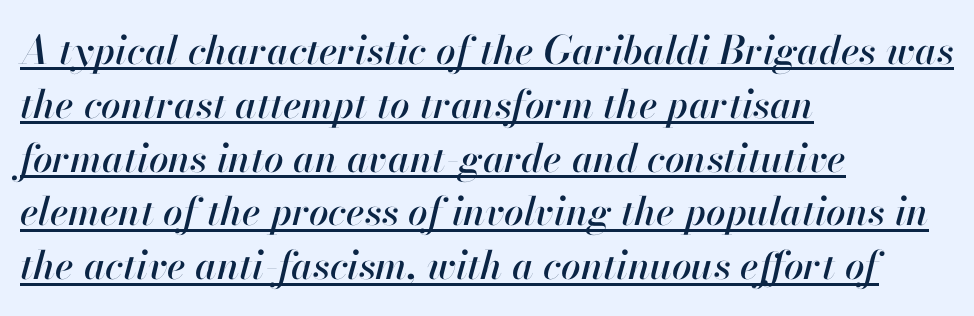
The image shows 39 px text type, italic (leaning right); set left-aligned, normal line spacing (1.38x), normal letter spacing, underlined; high stroke contrast and a small x-height.
